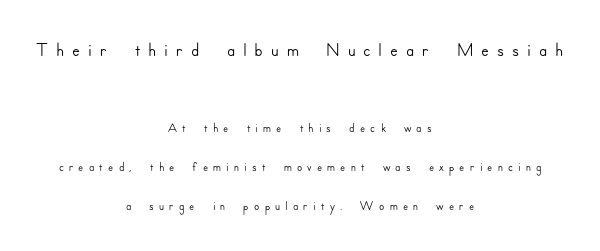
The rendering shrinks the type as you move from the upper chunk to the lower. What stands out about the letter spacing? Its width — letters are far apart. Do the letters lean? They stand straight. These lines are rendered in a variable-pitch font. Reading down the column, the eye jumps a long way to each next line.
